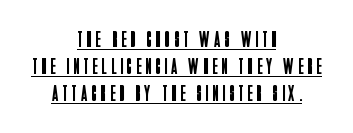
The typesetter chose a symmetrical, centered arrangement here. If you drew a line through each stem, it would be perfectly vertical. Underlining? Definitely there. No letter is thick-stroked: the sample isn't bold.
